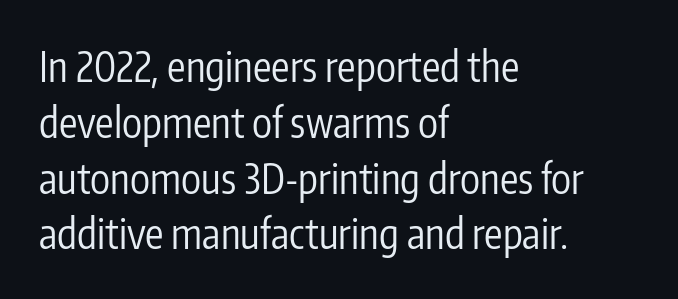
{"serif": "no", "italic": "no", "bold": "no", "weight": "regular", "width": "condensed", "stroke_contrast": "low", "x_height": "medium", "monospaced": "no", "underline": "no", "align": "left", "line_spacing": "normal", "line_spacing_ratio": 1.36, "letter_spacing": "normal", "letter_spacing_em": 0.0, "glyph_px": 41}
